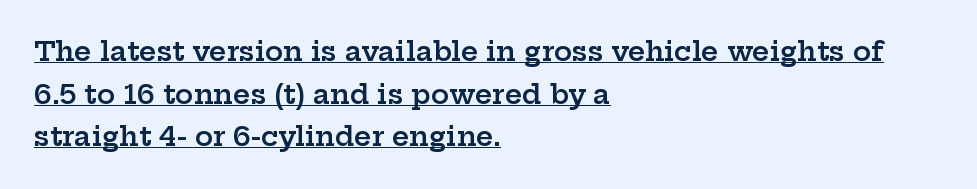
The image shows 27 px text type, upright; set left-aligned, normal line spacing (1.58x), normal letter spacing, underlined.
